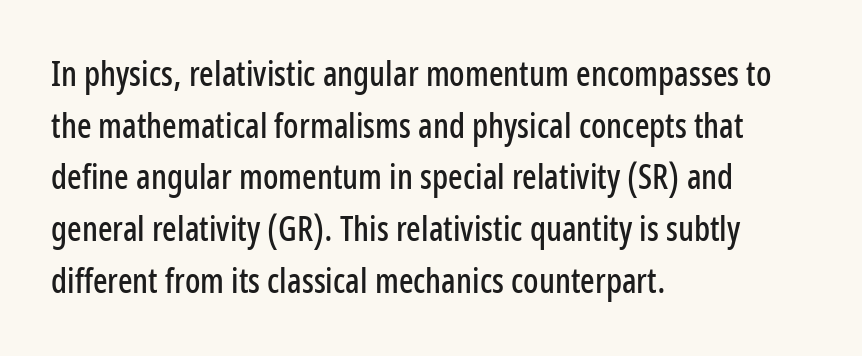
One glance says typical: line gaps are just what's usual. Do the characters align in a grid? No, the font is proportional. The font's upright variant was chosen for this text. You can tell from the bare stems that sans-serif type was used.
